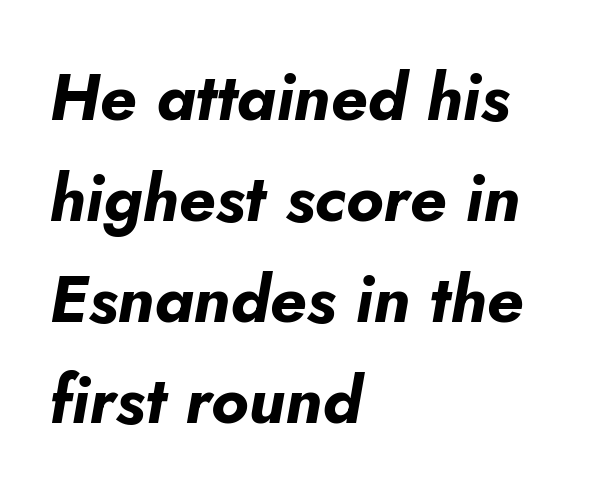
{"italic": "yes", "lean": "right", "slant_degrees": 5, "bold": "yes", "weight": "bold", "width": "normal", "stroke_contrast": "low", "x_height": "small", "monospaced": "no", "underline": "no", "align": "left", "line_spacing": "normal", "line_spacing_ratio": 1.53, "letter_spacing": "normal", "letter_spacing_em": 0.0, "glyph_px": 66}
